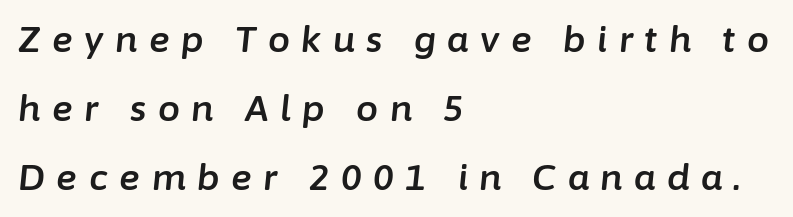
The image shows 35 px text type, italic (leaning right); set left-aligned, loose line spacing (1.97x), unusually wide letter spacing (+0.33 em), not underlined; low stroke contrast and a medium x-height.
